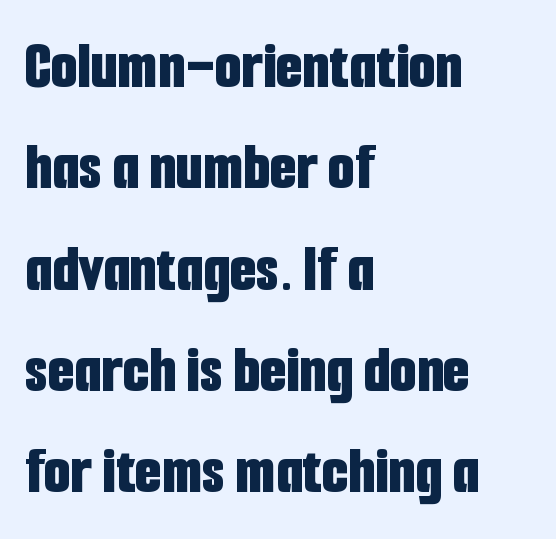
The image shows 68 px bold, condensed sans-serif type, upright; set left-aligned, normal line spacing (1.49x), normal letter spacing, not underlined; low stroke contrast and a medium x-height.
